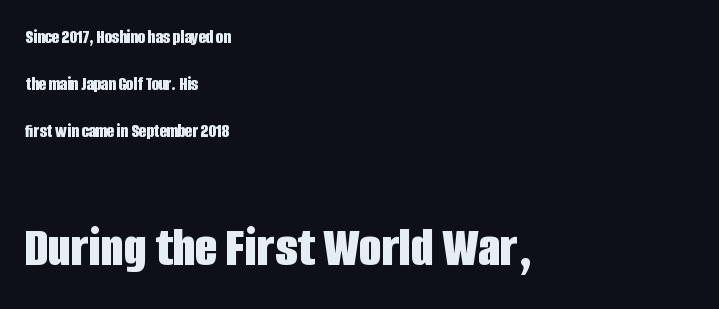
Q: Is the text bold? A: Yes.
Q: Is the text italic (slanted)? A: No, it is upright.
Q: Is the typeface a serif or a sans-serif typeface? A: Sans-serif.
Q: Is the text underlined? A: No.
Q: How is the paragraph aligned? A: Left-aligned.
Q: Is the spacing between letters normal or unusually wide? A: Normal.
Q: Is the spacing between lines tight, normal or loose? A: Loose.
Q: Which block of text is set in a larger size, the first (top) or the second (bottom)? A: The second (bottom) one.
Q: Width (condensed, normal, or wide)? A: Condensed.
Q: Stroke contrast? A: Low.
Q: x-height? A: Large.
Q: Monospaced? A: No.
